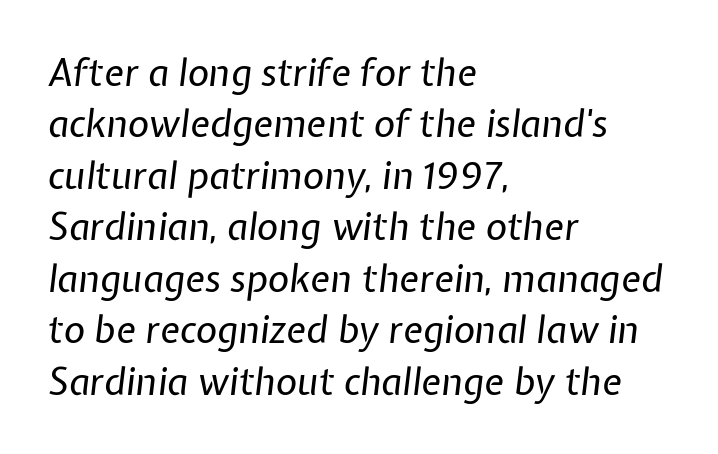
{"italic": "yes", "lean": "right", "slant_degrees": 7, "bold": "no", "weight": "regular", "width": "normal", "stroke_contrast": "low", "x_height": "medium", "monospaced": "no", "underline": "no", "align": "left", "line_spacing": "normal", "line_spacing_ratio": 1.39, "letter_spacing": "normal", "letter_spacing_em": 0.0, "glyph_px": 37}
